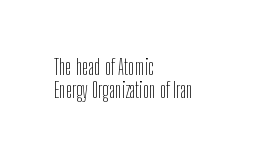
The foot of each line stays bare and open. Reading down the block, your eye returns to a fixed left position each line. Characters follow at the spacing the type designer built in. The letters look calm and open, with moderate or lighter stems. Italic? Not at all — the glyphs are vertical. The line-height multiplier appears low, near solid setting.
